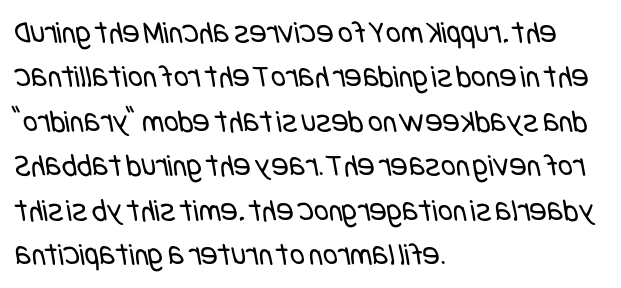
Each new line begins a customary step beneath the previous one. No extra tracking has been applied to these lines. The letters carry no serifs — their stems end cleanly without finishing strokes. Vertical stems look standard width or narrower in stroke. Plain, unruled lines of type.
